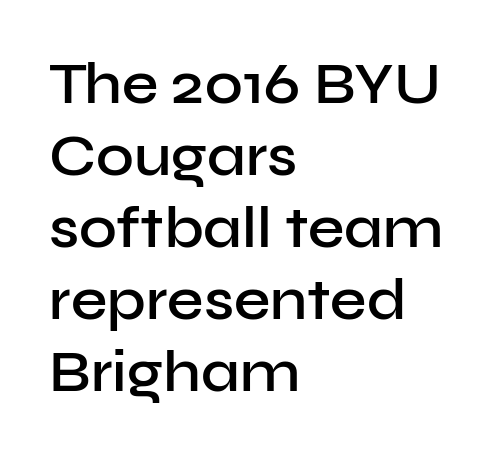
Q: Is the text bold? A: Semi-bold.
Q: Is the text italic (slanted)? A: No, it is upright.
Q: Is the typeface a serif or a sans-serif typeface? A: Sans-serif.
Q: Is the text underlined? A: No.
Q: How is the paragraph aligned? A: Left-aligned.
Q: Is the spacing between letters normal or unusually wide? A: Normal.
Q: Width (condensed, normal, or wide)? A: Normal.
Q: Stroke contrast? A: Low.
Q: x-height? A: Medium.
Q: Monospaced? A: No.
